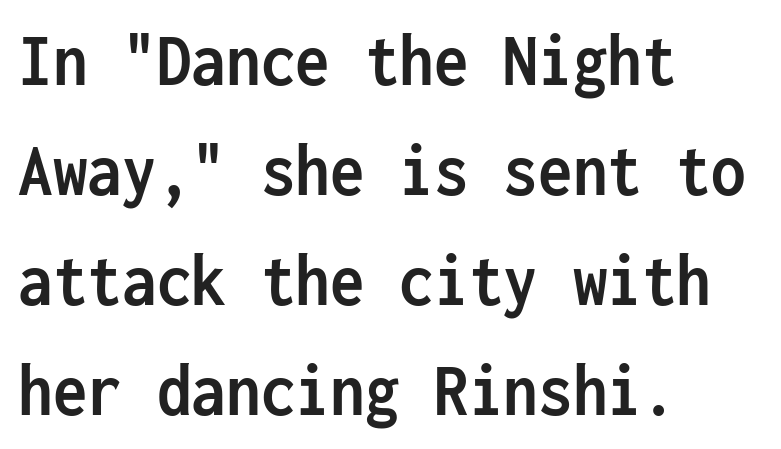
Posture: upright roman. The vertical gap from one line to the next is medium. Does the type have serifs? No, each stem ends abruptly. The passage shown is typed in a monospace face where columns stay perfectly aligned. The font is running at its bold setting.
